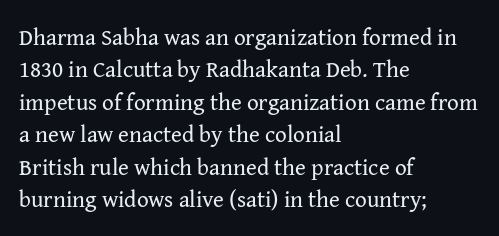
Q: Is the text bold? A: No.
Q: Is the text italic (slanted)? A: No, it is upright.
Q: Is the text underlined? A: No.
Q: How is the paragraph aligned? A: Left-aligned.
Q: Is the spacing between letters normal or unusually wide? A: Normal.
Q: Is the spacing between lines tight, normal or loose? A: Normal.
